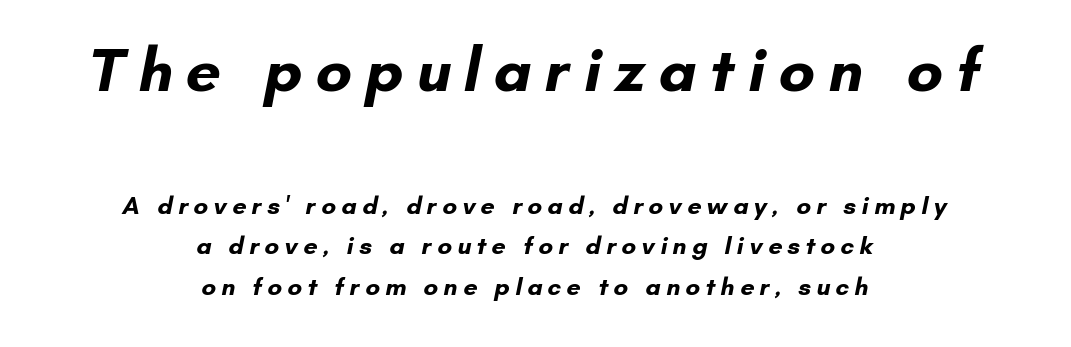
{"serif": "no", "bold": "yes", "weight": "bold", "width": "normal", "stroke_contrast": "low", "x_height": "small", "monospaced": "no", "underline": "no", "align": "center", "line_spacing": "normal", "line_spacing_ratio": 1.63, "letter_spacing": "wide", "letter_spacing_em": 0.21, "larger_block": "first", "size_ratio": 2.48, "glyph_px": 62}
